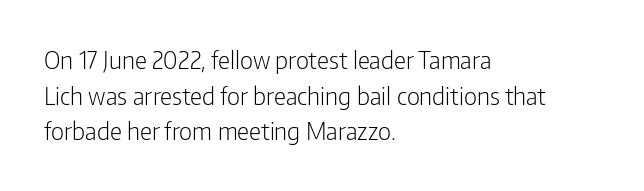
The image shows 24 px text type, upright; set left-aligned, normal line spacing (1.48x), normal letter spacing, not underlined.
